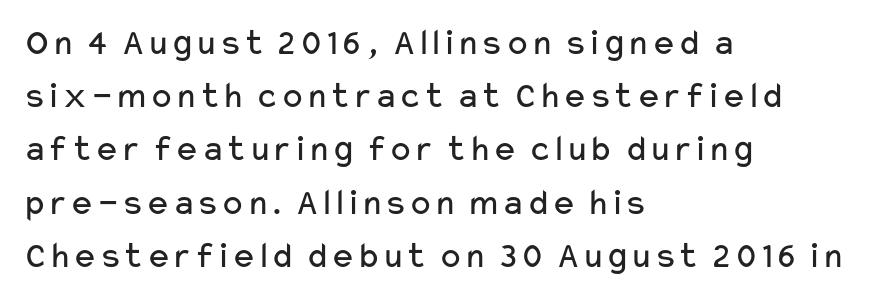
{"serif": "no", "italic": "no", "bold": "no", "weight": "regular", "width": "wide", "stroke_contrast": "low", "x_height": "medium", "monospaced": "no", "underline": "no", "align": "left", "line_spacing": "normal", "line_spacing_ratio": 1.4, "letter_spacing": "normal", "letter_spacing_em": 0.0, "glyph_px": 38}
